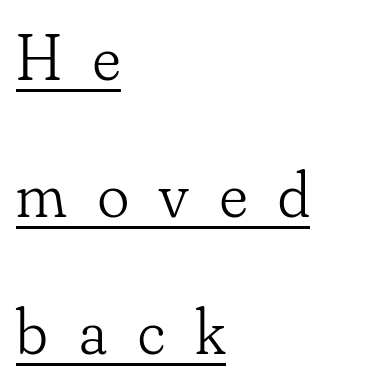
Honestly, the underline is the first thing you notice here. Alignment: flush left. Rows of type keep a wide berth in the vertical direction. Unlike italic type, these characters show no tilt at all.
